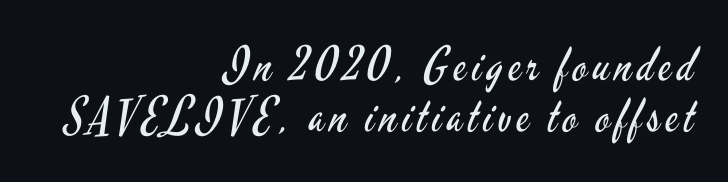
The image shows 47 px regular-weight, condensed sans-serif type; set right-aligned, tight line spacing (1.09x), not underlined; low stroke contrast and a small x-height.
